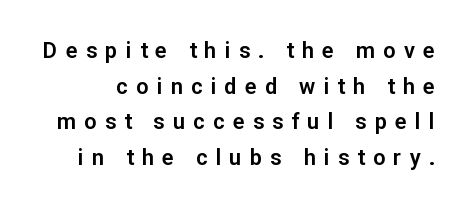
{"italic": "no", "underline": "no", "line_spacing": "normal", "line_spacing_ratio": 1.62, "letter_spacing": "wide", "letter_spacing_em": 0.37, "glyph_px": 22}
